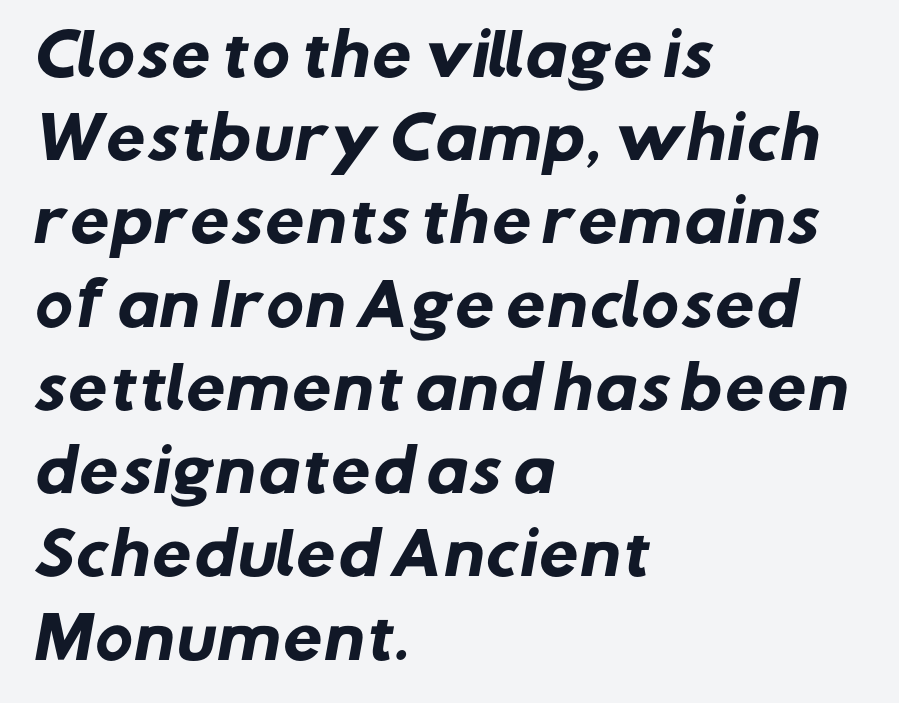
Q: Is the text bold? A: Yes.
Q: Is the typeface a serif or a sans-serif typeface? A: Sans-serif.
Q: Is the text underlined? A: No.
Q: How is the paragraph aligned? A: Left-aligned.
Q: Is the spacing between letters normal or unusually wide? A: Normal.
Q: Is the spacing between lines tight, normal or loose? A: Normal.
Q: Width (condensed, normal, or wide)? A: Normal.
Q: Stroke contrast? A: Low.
Q: x-height? A: Medium.
Q: Monospaced? A: No.
